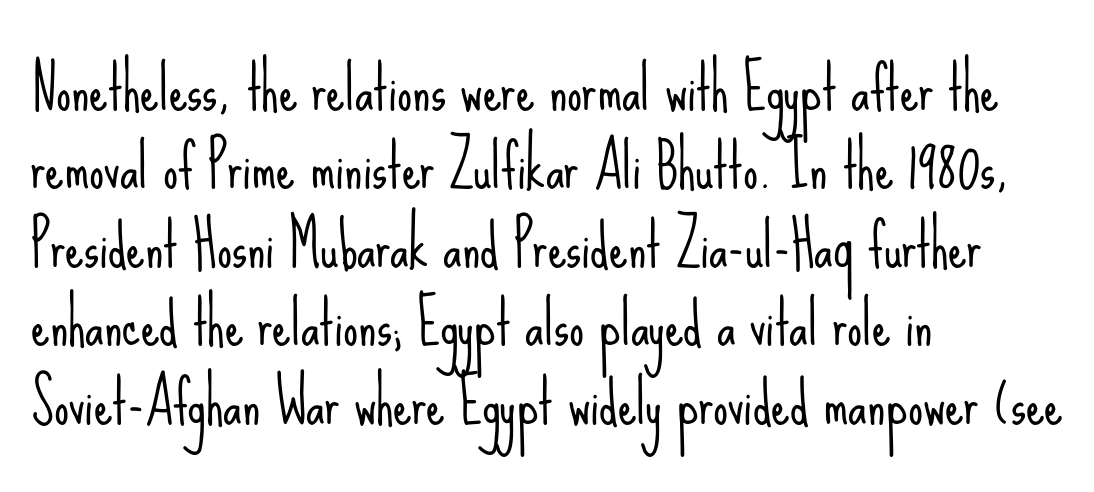
The text was rendered using a sans face with plain stroke endings. Tracking value appears to be zero — textbook default spacing. Do the characters align in a grid? No, the font is proportional. Compared with a centered layout, this one pins lines to the left instead.
